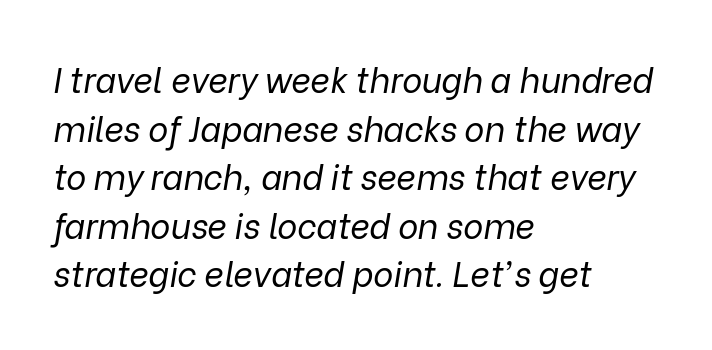
The image shows 34 px regular-weight type, italic (leaning right); set left-aligned, normal line spacing (1.43x), normal letter spacing, not underlined; low stroke contrast and a medium x-height.
